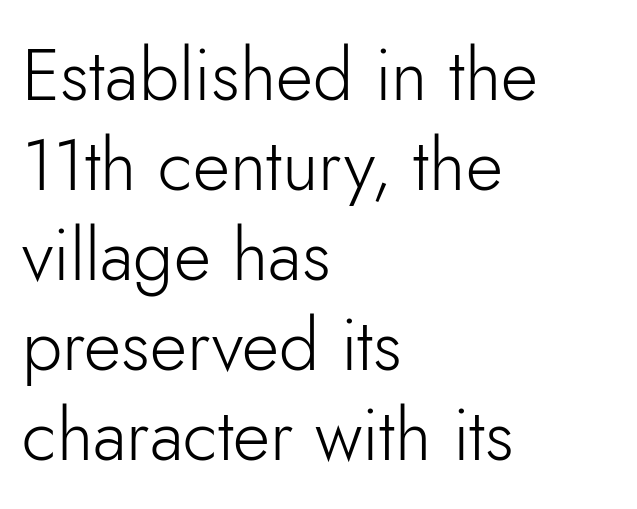
{"serif": "no", "italic": "no", "bold": "no", "weight": "light", "width": "normal", "stroke_contrast": "low", "x_height": "small", "monospaced": "no", "underline": "no", "align": "left", "line_spacing": "normal", "line_spacing_ratio": 1.25, "letter_spacing": "normal", "letter_spacing_em": 0.0, "glyph_px": 72}
